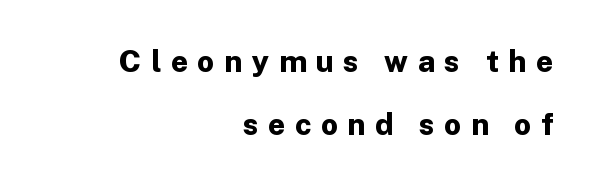
Loose tracking; the words dissolve into strings of separated letters. The line-height multiplier appears high, well above default. I'd call this a sans setting — the letters go barefoot. The strip under each line holds only bare page. The specimen reads as upright at a glance. Horizontal alignment here is rightward, an uncommon choice for prose.
